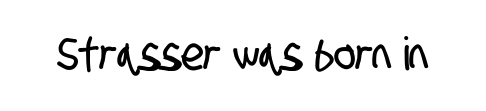
The image shows 46 px condensed sans-serif type; set normal letter spacing, not underlined; low stroke contrast and a large x-height.
